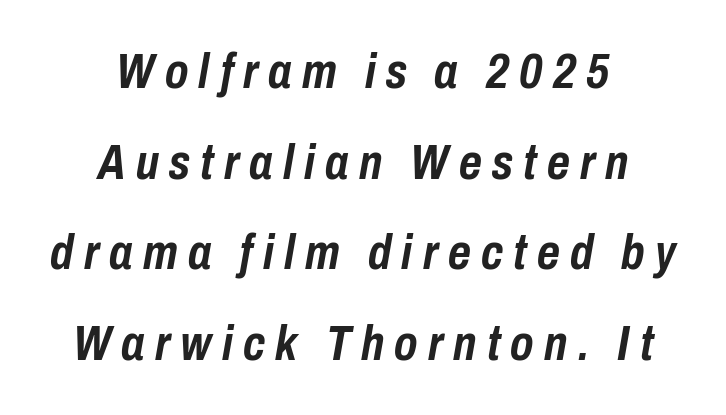
The image shows 49 px semibold, condensed type, italic (leaning right); set centered, line spacing 1.85x, unusually wide letter spacing (+0.21 em), not underlined; low stroke contrast and a medium x-height.
